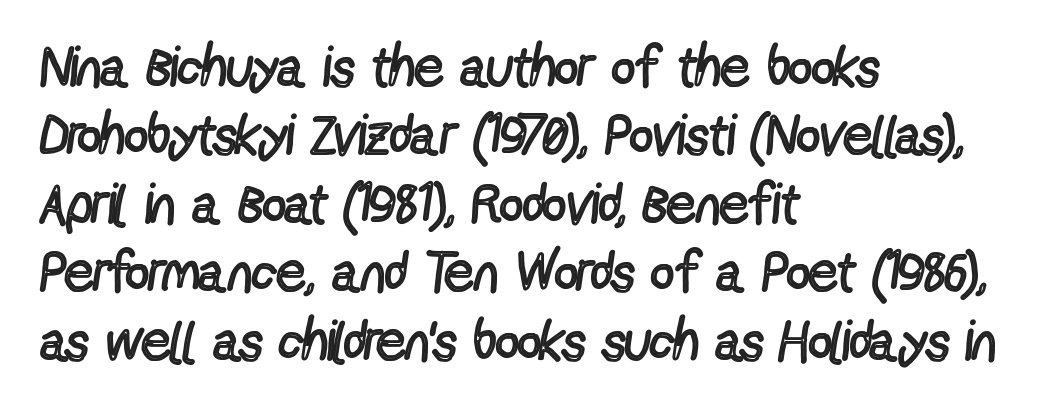
{"serif": "no", "bold": "no", "weight": "regular", "width": "condensed", "x_height": "medium", "monospaced": "no", "underline": "no", "align": "left", "line_spacing_ratio": 1.2, "letter_spacing": "normal", "letter_spacing_em": 0.0, "glyph_px": 57}
